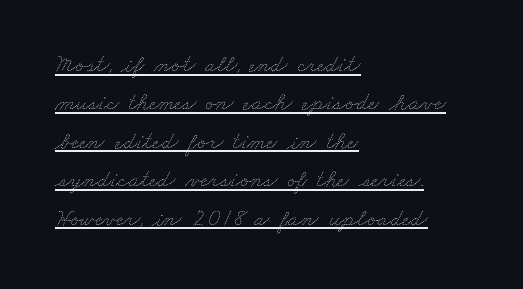
This rendering uses left alignment, leaving the right contour irregular. Does a line run under the words? Yes, clearly. The line texture is even and compact thanks to regular tracking. Stem width sits at or under what a default text font uses.
